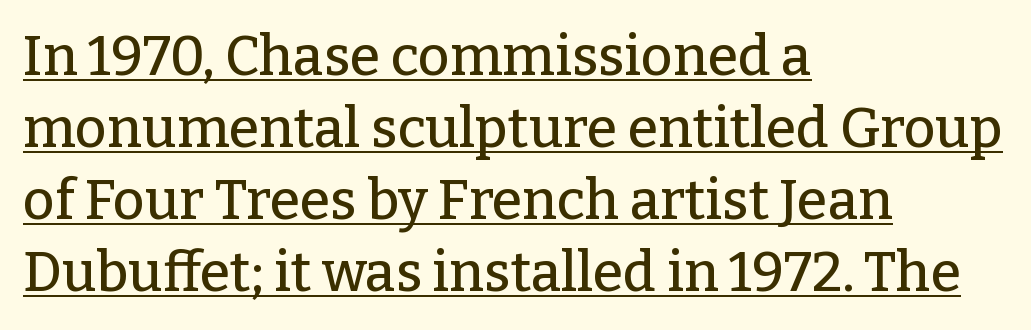
{"serif": "yes", "italic": "no", "width": "normal", "stroke_contrast": "low", "x_height": "medium", "monospaced": "no", "underline": "yes", "align": "left", "line_spacing": "normal", "line_spacing_ratio": 1.31, "letter_spacing": "normal", "letter_spacing_em": 0.0, "glyph_px": 55}
